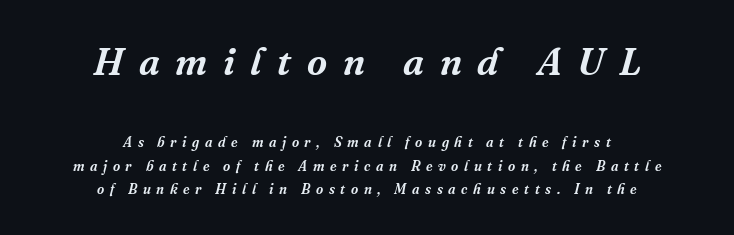
{"serif": "yes", "italic": "yes", "lean": "right", "slant_degrees": 16, "width": "normal", "stroke_contrast": "medium", "x_height": "medium", "monospaced": "no", "underline": "no", "align": "center", "line_spacing": "normal", "line_spacing_ratio": 1.69, "letter_spacing": "wide", "letter_spacing_em": 0.4, "larger_block": "first", "size_ratio": 2.79, "glyph_px": 39}
